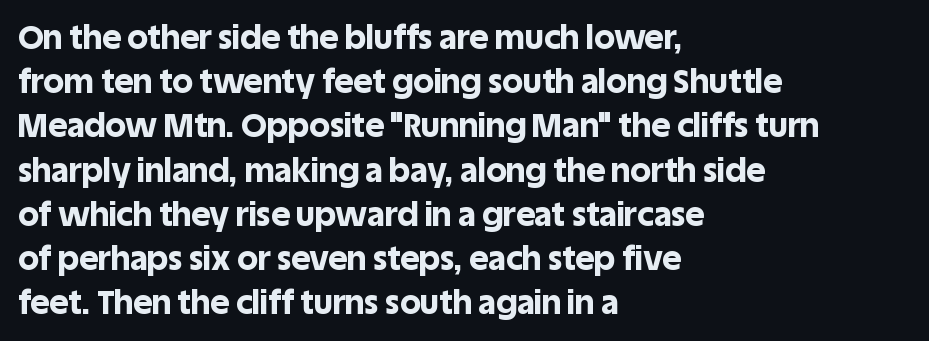
The image shows 33 px bold sans-serif type, upright; set left-aligned, normal line spacing (1.34x), normal letter spacing, not underlined; a large x-height.
